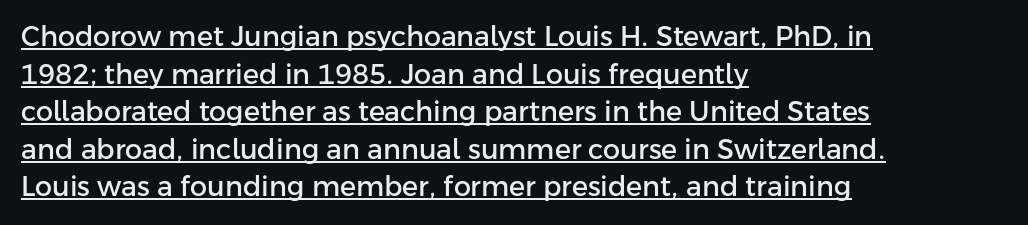
The image shows 27 px text type, upright; set left-aligned, normal line spacing (1.39x), normal letter spacing, underlined.
